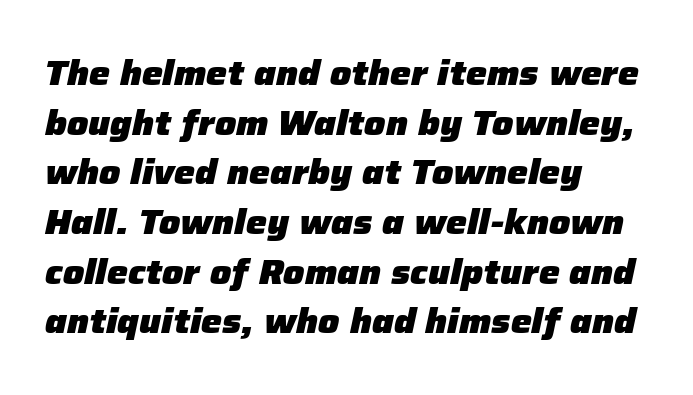
Q: Is the text bold? A: Yes.
Q: Is the text italic (slanted)? A: Yes, it leans right by about 12 degrees.
Q: Is the text underlined? A: No.
Q: How is the paragraph aligned? A: Left-aligned.
Q: Is the spacing between letters normal or unusually wide? A: Normal.
Q: Is the spacing between lines tight, normal or loose? A: Normal.
Q: Width (condensed, normal, or wide)? A: Normal.
Q: Stroke contrast? A: Low.
Q: x-height? A: Medium.
Q: Monospaced? A: No.
